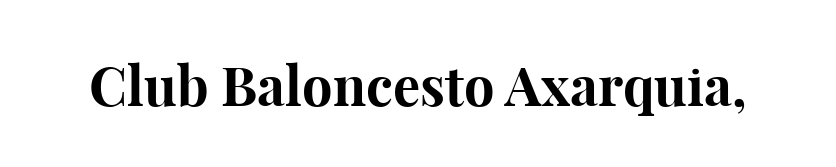
{"serif": "yes", "italic": "no", "bold": "yes", "weight": "bold", "width": "normal", "stroke_contrast": "high", "x_height": "medium", "monospaced": "no", "underline": "no", "letter_spacing": "normal", "letter_spacing_em": 0.0, "glyph_px": 54}
